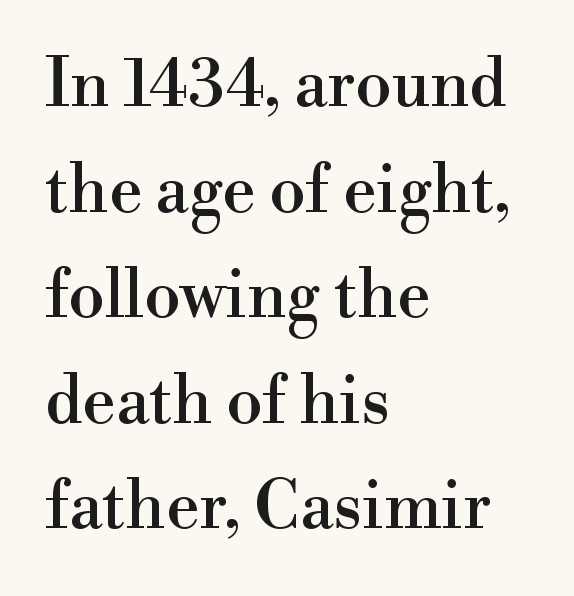
Q: Is the text italic (slanted)? A: No, it is upright.
Q: Is the typeface a serif or a sans-serif typeface? A: Serif.
Q: Is the text underlined? A: No.
Q: How is the paragraph aligned? A: Left-aligned.
Q: Is the spacing between letters normal or unusually wide? A: Normal.
Q: Is the spacing between lines tight, normal or loose? A: Normal.
Q: Width (condensed, normal, or wide)? A: Normal.
Q: x-height? A: Small.
Q: Monospaced? A: No.
